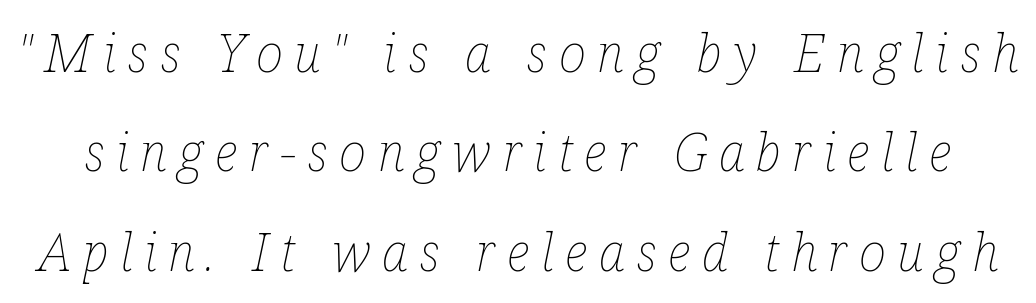
These lines have a slow, spaced-out rhythm from letter to letter. Is the type slanted? Yes — the strokes lean at a clear angle. Bold? No — there's no thickening of the strokes. Spacing verdict: proportional, widths tailored to each character.
